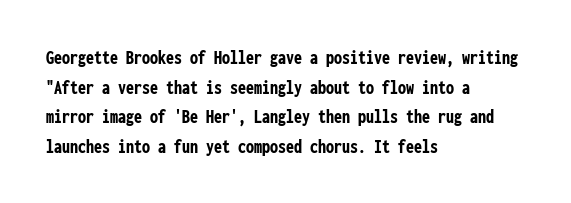
Q: Is the text bold? A: Yes.
Q: Is the text italic (slanted)? A: No, it is upright.
Q: Is the text underlined? A: No.
Q: How is the paragraph aligned? A: Left-aligned.
Q: Is the spacing between letters normal or unusually wide? A: Normal.
Q: Is the spacing between lines tight, normal or loose? A: Normal.
